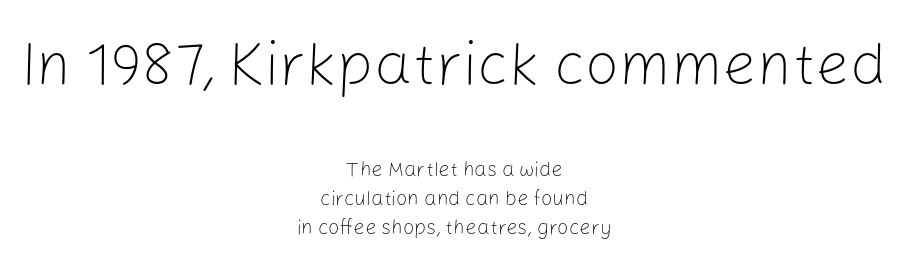
Each stroke keeps to a modest, everyday thickness or less. Stroke terminals: plain, sans-serif. You could not count columns in this text — the font is proportionally spaced. The lines sit at an ordinary, default distance from one another.
